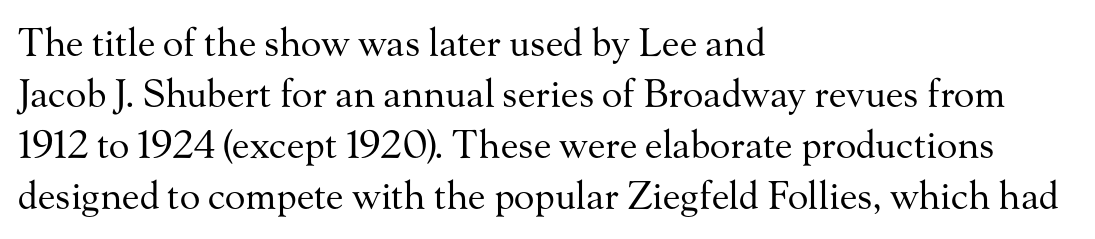
Q: Is the text bold? A: No.
Q: Is the text italic (slanted)? A: No, it is upright.
Q: Is the typeface a serif or a sans-serif typeface? A: Serif.
Q: Is the text underlined? A: No.
Q: How is the paragraph aligned? A: Left-aligned.
Q: Is the spacing between letters normal or unusually wide? A: Normal.
Q: Is the spacing between lines tight, normal or loose? A: Normal.
Q: Width (condensed, normal, or wide)? A: Normal.
Q: Stroke contrast? A: Medium.
Q: x-height? A: Small.
Q: Monospaced? A: No.
